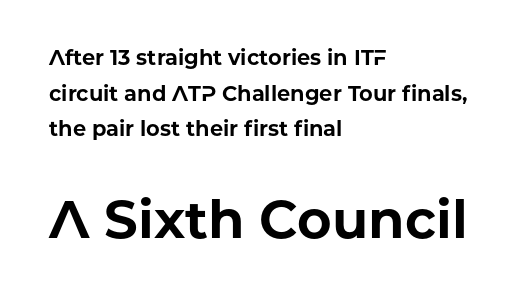
The image shows 53 px bold sans-serif type, upright; set left-aligned, normal line spacing (1.7x), normal letter spacing, not underlined; the second (bottom) block is 2.52x larger; low stroke contrast and a medium x-height.
